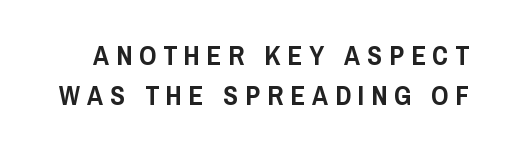
The area under the type is left untouched. Each word looks stretched out because of the extra space between its letters. Regarding leading, the lines here are spaced in the standard way. It's the straight-up-and-down kind of type.
